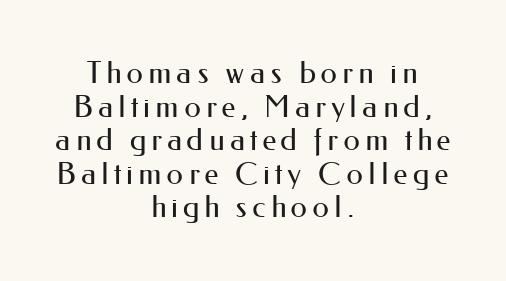
Q: Is the text bold? A: No.
Q: Is the text italic (slanted)? A: No, it is upright.
Q: Is the typeface a serif or a sans-serif typeface? A: Sans-serif.
Q: Is the text underlined? A: No.
Q: How is the paragraph aligned? A: Centered.
Q: Is the spacing between lines tight, normal or loose? A: Tight.
Q: Width (condensed, normal, or wide)? A: Normal.
Q: Stroke contrast? A: Medium.
Q: x-height? A: Small.
Q: Monospaced? A: No.
